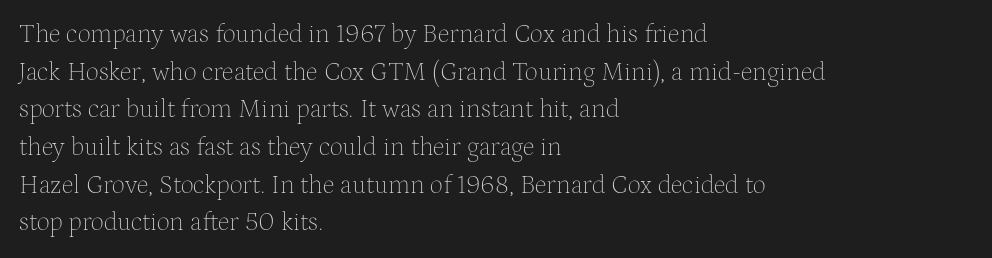
This sample is left-justified, so line endings fall wherever the words run out. Short note: letters normally spaced. These lines were composed using upright roman letters. Nothing heavy about these letters — not bold at all. The glyphs are unaccompanied by any horizontal stroke below them. Quick note: interline space is typical.
